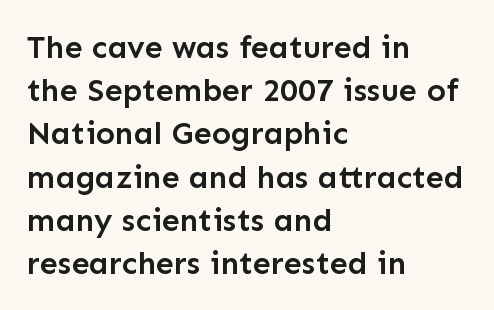
The image shows 32 px semibold sans-serif type, upright; set left-aligned, normal line spacing (1.35x), normal letter spacing, not underlined; low stroke contrast and a medium x-height.
